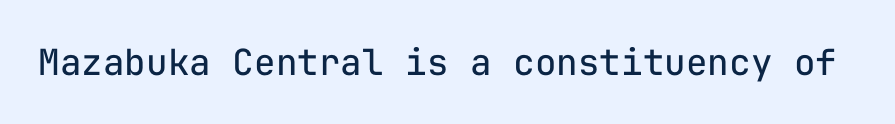
{"serif": "no", "italic": "no", "bold": "no", "weight": "regular", "width": "normal", "stroke_contrast": "low", "x_height": "medium", "monospaced": "yes", "underline": "no", "letter_spacing": "normal", "letter_spacing_em": 0.0, "glyph_px": 36}
